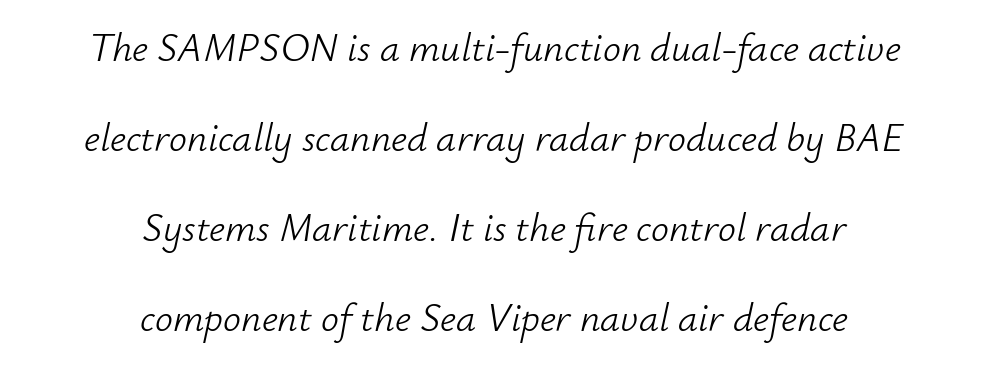
Does extra space separate the letters? No, they use regular spacing. Think of a printed novel: that variable character pitch is what you see here. Stroke thickness stays within the range of a standard reading face or lighter. Looking at the ascenders, they clearly lean. One-word summary of the alignment: center. The glyphs are unaccompanied by any horizontal stroke below them.
